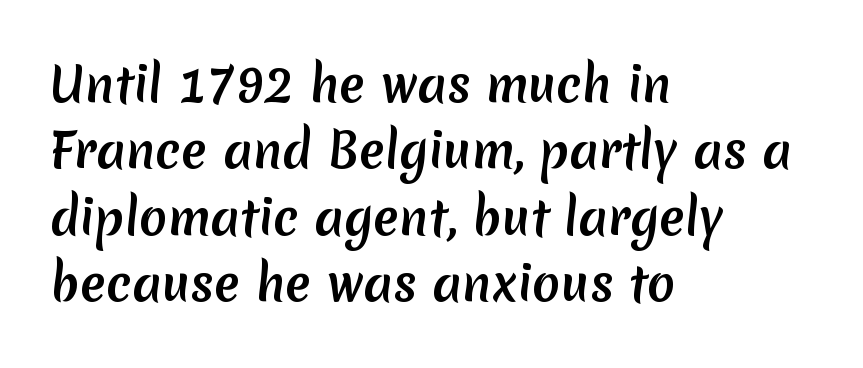
Q: Is the typeface a serif or a sans-serif typeface? A: Sans-serif.
Q: Is the text underlined? A: No.
Q: How is the paragraph aligned? A: Left-aligned.
Q: Is the spacing between letters normal or unusually wide? A: Normal.
Q: Is the spacing between lines tight, normal or loose? A: Normal.
Q: Width (condensed, normal, or wide)? A: Normal.
Q: Stroke contrast? A: Medium.
Q: x-height? A: Medium.
Q: Monospaced? A: No.
